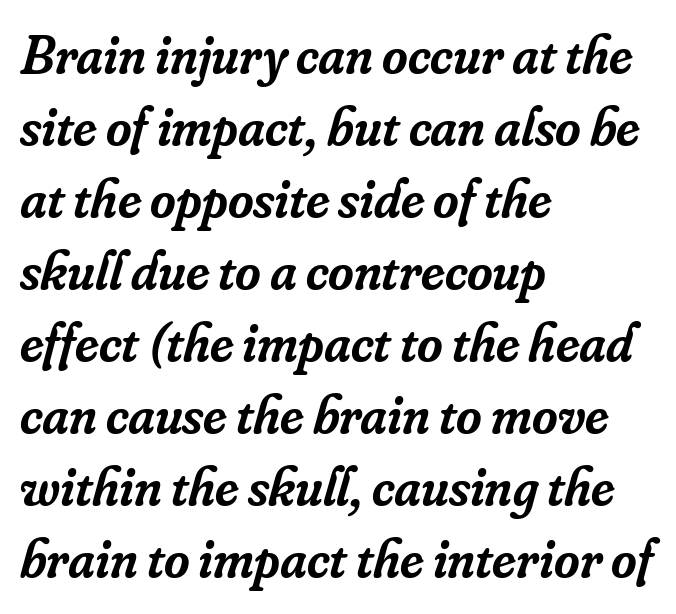
{"serif": "yes", "italic": "yes", "lean": "right", "slant_degrees": 16, "bold": "semi", "weight": "semibold", "width": "normal", "stroke_contrast": "low", "x_height": "small", "monospaced": "no", "underline": "no", "align": "left", "line_spacing": "normal", "line_spacing_ratio": 1.31, "letter_spacing": "normal", "letter_spacing_em": 0.0, "glyph_px": 55}
